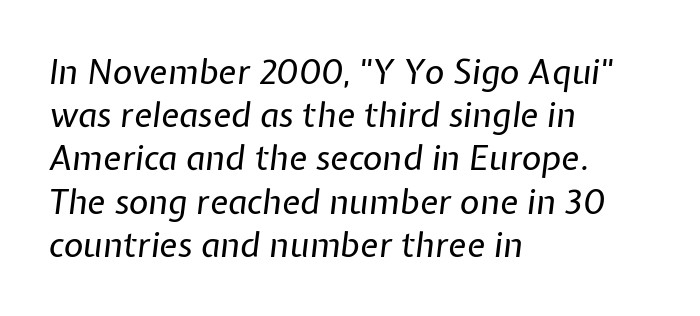
Q: Is the text bold? A: No.
Q: Is the text italic (slanted)? A: Yes, it leans right by about 7 degrees.
Q: Is the text underlined? A: No.
Q: How is the paragraph aligned? A: Left-aligned.
Q: Is the spacing between letters normal or unusually wide? A: Normal.
Q: Is the spacing between lines tight, normal or loose? A: Normal.
Q: Width (condensed, normal, or wide)? A: Normal.
Q: Stroke contrast? A: Low.
Q: x-height? A: Medium.
Q: Monospaced? A: No.
